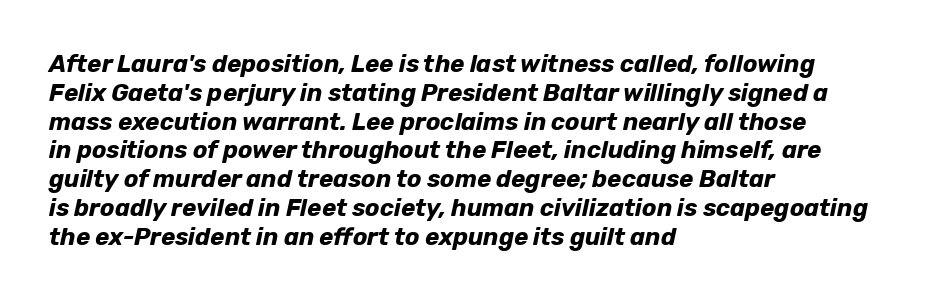
Q: Is the text bold? A: Yes.
Q: Is the text italic (slanted)? A: Yes, it leans right by about 12 degrees.
Q: Is the text underlined? A: No.
Q: How is the paragraph aligned? A: Left-aligned.
Q: Is the spacing between letters normal or unusually wide? A: Normal.
